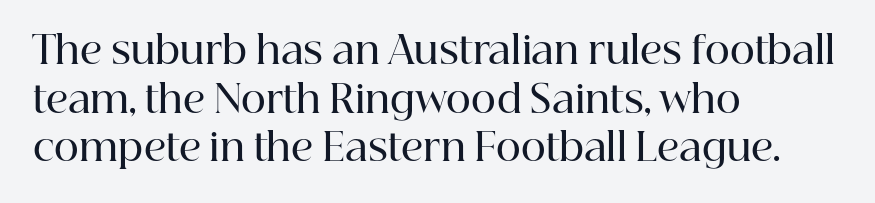
The image shows 38 px semibold serif type, upright; set left-aligned, normal line spacing (1.28x), normal letter spacing, not underlined; high stroke contrast and a medium x-height.
